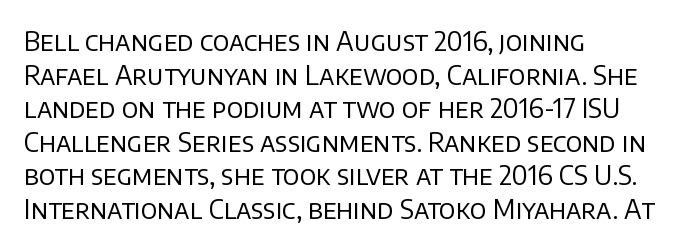
{"italic": "no", "bold": "no", "underline": "no", "align": "left", "line_spacing": "normal", "line_spacing_ratio": 1.29, "letter_spacing": "normal", "letter_spacing_em": 0.0, "glyph_px": 26}
